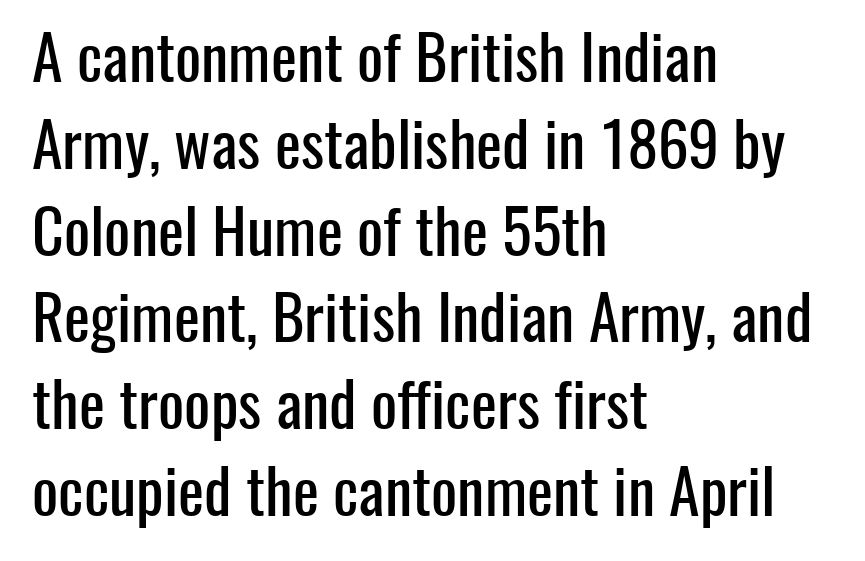
{"serif": "no", "italic": "no", "width": "condensed", "stroke_contrast": "low", "x_height": "medium", "monospaced": "no", "underline": "no", "align": "left", "line_spacing": "normal", "line_spacing_ratio": 1.4, "letter_spacing": "normal", "letter_spacing_em": 0.0, "glyph_px": 62}
